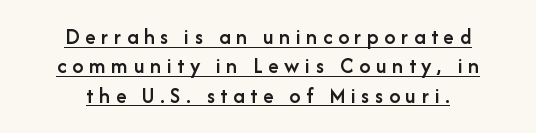
The image shows 22 px text type, upright; set centered, normal line spacing (1.33x), unusually wide letter spacing (+0.26 em), underlined.
